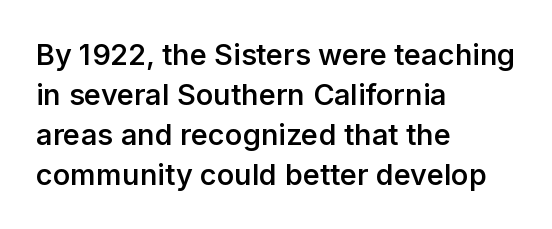
Q: Is the text bold? A: Semi-bold.
Q: Is the text italic (slanted)? A: No, it is upright.
Q: Is the typeface a serif or a sans-serif typeface? A: Sans-serif.
Q: Is the text underlined? A: No.
Q: How is the paragraph aligned? A: Left-aligned.
Q: Is the spacing between letters normal or unusually wide? A: Normal.
Q: Is the spacing between lines tight, normal or loose? A: Normal.
Q: Width (condensed, normal, or wide)? A: Normal.
Q: Stroke contrast? A: Low.
Q: x-height? A: Medium.
Q: Monospaced? A: No.
